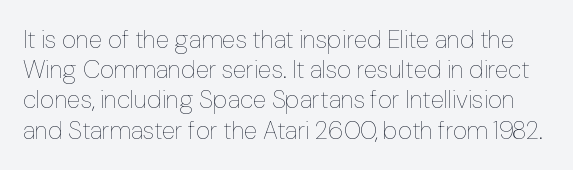
The lettering holds an erect, upright posture throughout. Caption: standard tracking, unaltered. Stroke thickness stays within the range of a standard reading face or lighter. The baseline area is clear.
